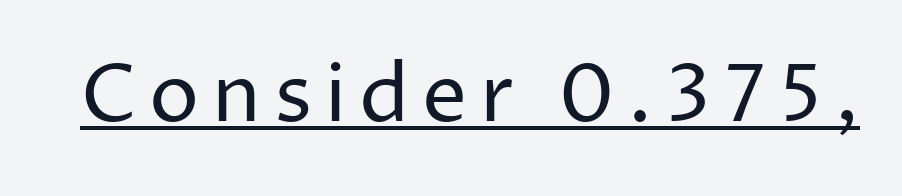
Q: Is the text bold? A: No.
Q: Is the text italic (slanted)? A: No, it is upright.
Q: Is the typeface a serif or a sans-serif typeface? A: Sans-serif.
Q: Is the text underlined? A: Yes.
Q: Width (condensed, normal, or wide)? A: Normal.
Q: Stroke contrast? A: Low.
Q: x-height? A: Medium.
Q: Monospaced? A: No.
